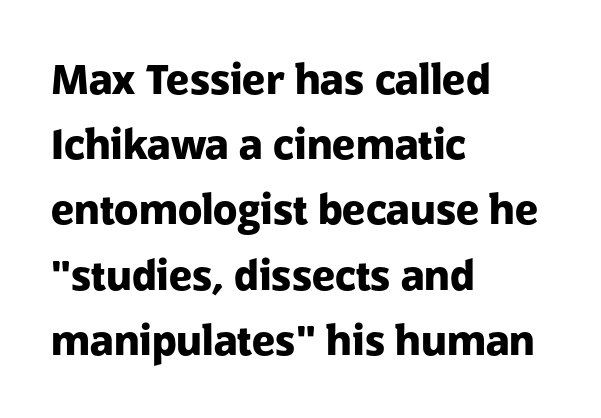
A clean baseline with only descenders dipping below it. Spacing between characters is what you'd get straight out of the box. These lines are set flush left with a ragged right edge. Is this a fixed-width face? No — the glyphs have proportional, varying widths. The letters carry no serifs — their stems end cleanly without finishing strokes. Rows of type keep a routine distance in the vertical direction.
